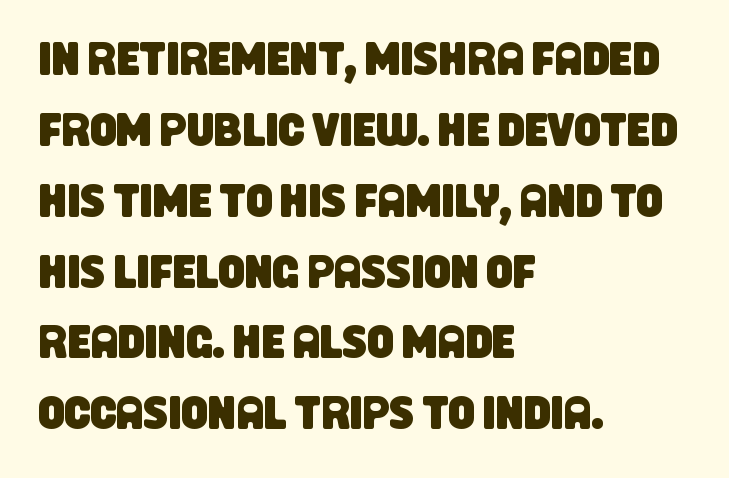
The image shows 46 px condensed sans-serif type; set left-aligned, normal line spacing (1.54x), normal letter spacing, not underlined; low stroke contrast and a large x-height.
